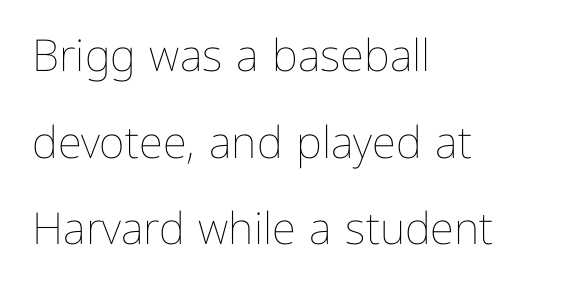
{"italic": "no", "bold": "no", "weight": "thin", "width": "normal", "stroke_contrast": "low", "x_height": "medium", "monospaced": "no", "underline": "no", "align": "left", "line_spacing": "loose", "line_spacing_ratio": 1.97, "letter_spacing": "normal", "letter_spacing_em": 0.0, "glyph_px": 44}
